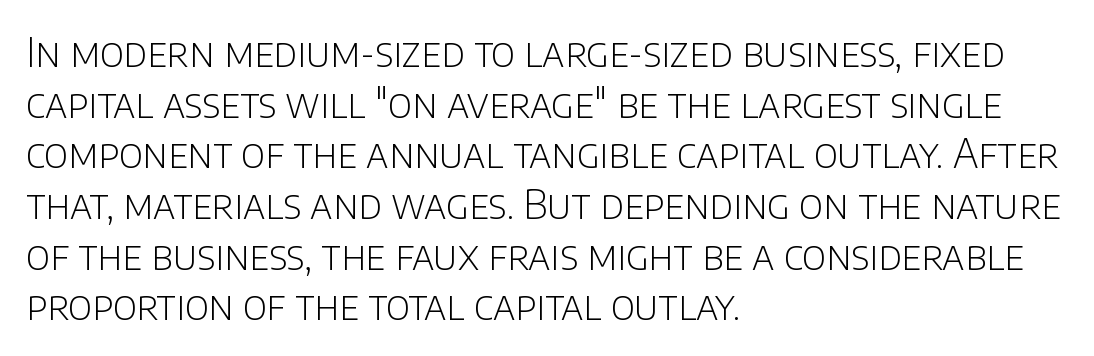
Q: Is the text bold? A: No.
Q: Is the text italic (slanted)? A: No, it is upright.
Q: Is the typeface a serif or a sans-serif typeface? A: Sans-serif.
Q: Is the text underlined? A: No.
Q: How is the paragraph aligned? A: Left-aligned.
Q: Is the spacing between letters normal or unusually wide? A: Normal.
Q: Is the spacing between lines tight, normal or loose? A: Normal.
Q: Width (condensed, normal, or wide)? A: Normal.
Q: Stroke contrast? A: Low.
Q: x-height? A: Large.
Q: Monospaced? A: No.
